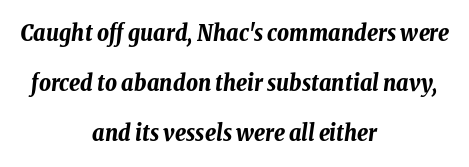
Default kerning and tracking; the words read as compact shapes. Unmarked baselines from the first word to the last. Neither beginnings nor endings align; midpoints do. The designer dialed line spacing up above the default.
